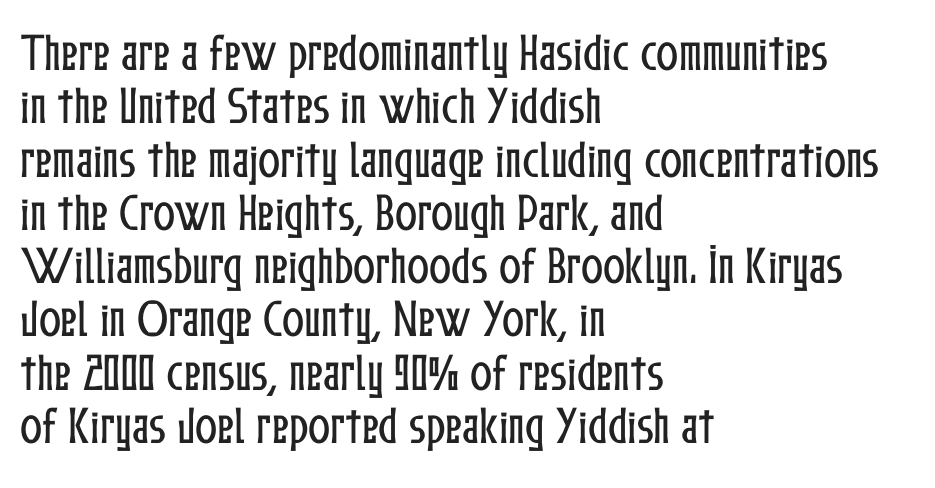
{"italic": "no", "width": "condensed", "stroke_contrast": "low", "x_height": "medium", "monospaced": "no", "underline": "no", "align": "left", "line_spacing": "normal", "line_spacing_ratio": 1.3, "letter_spacing": "normal", "letter_spacing_em": 0.0, "glyph_px": 41}
